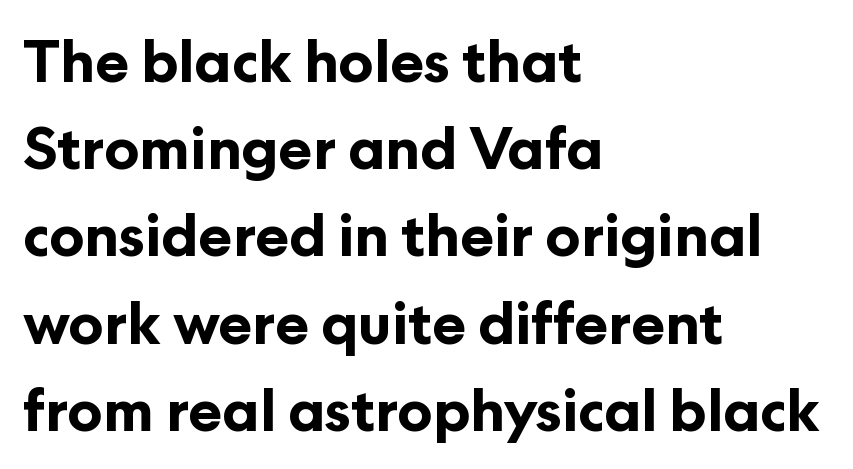
The image shows 57 px bold sans-serif type, upright; set left-aligned, normal line spacing (1.53x), normal letter spacing, not underlined; low stroke contrast and a medium x-height.
